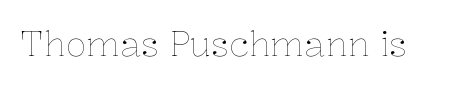
Spacing verdict: proportional, widths tailored to each character. No extra tracking has been applied to these lines. These glyphs show unthickened strokes, regular width or finer. Check the space under the baseline: it is left empty. Tall strokes in this sample are plumb rather than angled.
